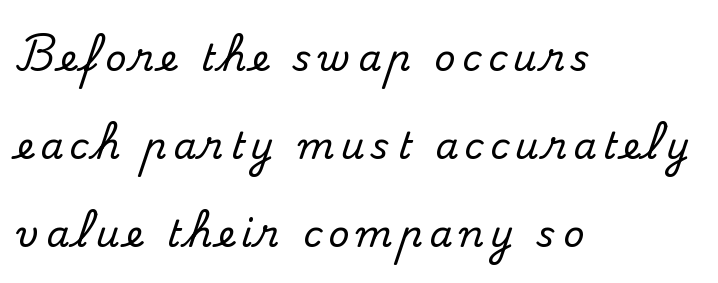
The image shows 37 px text type; set left-aligned, loose line spacing (2.38x), not underlined; medium stroke contrast and a small x-height.
